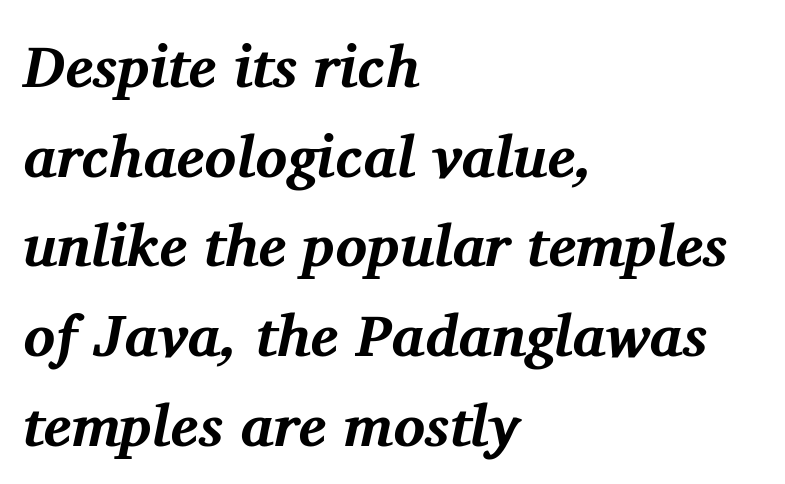
The image shows 59 px bold serif type, italic (leaning right); set left-aligned, normal line spacing (1.52x), normal letter spacing, not underlined; medium stroke contrast and a medium x-height.
